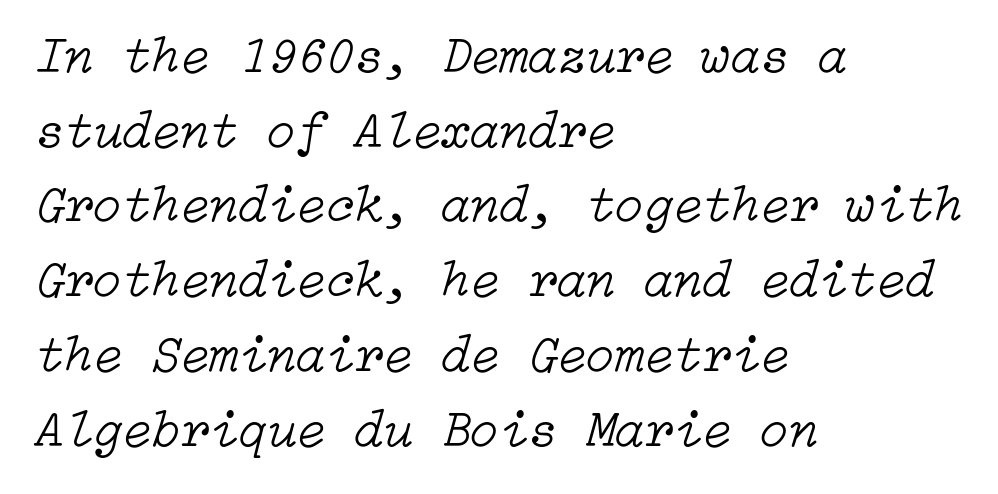
The image shows 53 px light type, italic (leaning right); set left-aligned, normal line spacing (1.41x), normal letter spacing, not underlined; low stroke contrast and a medium x-height.
